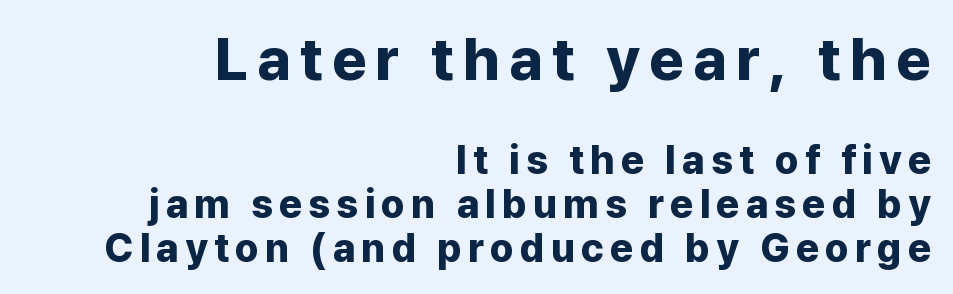
Heavy-handed strokes throughout: this text is bold. A flush-right, rag-left setting is used for this passage. You can tell it's not italic because the verticals are truly vertical. The gap between lines stays unmarked. Of the two passages, the one on top uses the larger point size.
